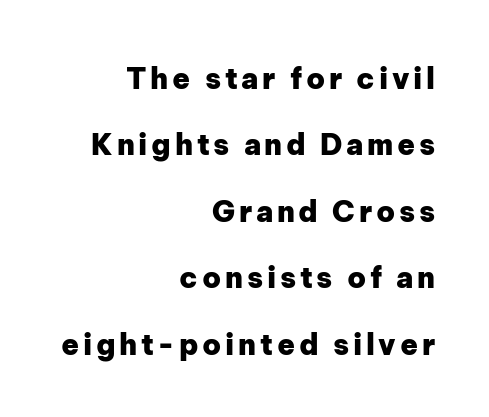
Quick note: underline off. A sans-serif font was chosen for this passage. Do the characters align in a grid? No, the font is proportional. Summary of vertical rhythm: relaxed, with wide interline spacing. This sample uses an upright cut, with every glyph sitting square on the baseline.
